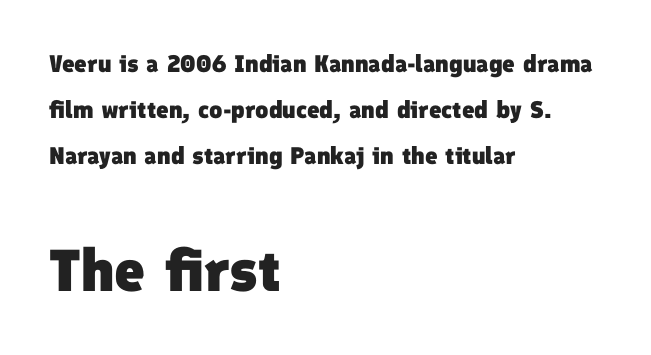
{"serif": "no", "bold": "yes", "weight": "heavy", "width": "normal", "stroke_contrast": "low", "x_height": "medium", "monospaced": "no", "underline": "no", "align": "left", "line_spacing": "loose", "line_spacing_ratio": 1.91, "letter_spacing": "normal", "letter_spacing_em": 0.0, "larger_block": "second", "size_ratio": 2.46, "glyph_px": 59}
